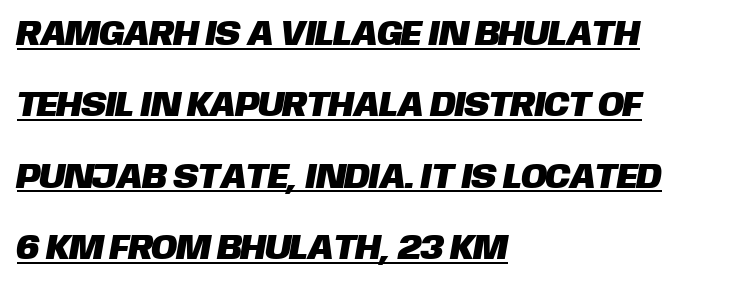
The image shows 35 px sans-serif type; set left-aligned, loose line spacing (2.04x), normal letter spacing, underlined; low stroke contrast and a large x-height.
